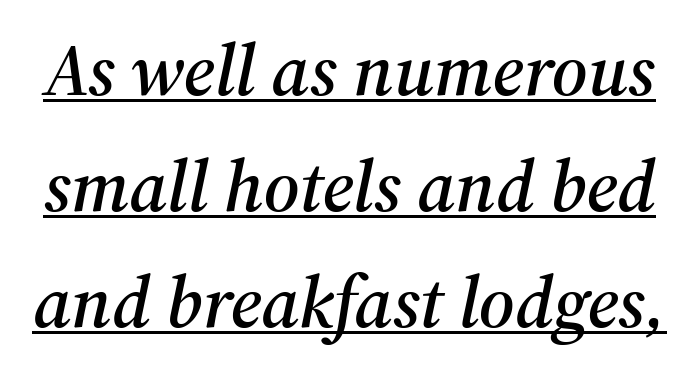
Q: Is the text italic (slanted)? A: Yes, it leans right by about 12 degrees.
Q: Is the typeface a serif or a sans-serif typeface? A: Serif.
Q: Is the text underlined? A: Yes.
Q: Is the spacing between letters normal or unusually wide? A: Normal.
Q: Is the spacing between lines tight, normal or loose? A: Normal.
Q: Width (condensed, normal, or wide)? A: Normal.
Q: Stroke contrast? A: Medium.
Q: x-height? A: Medium.
Q: Monospaced? A: No.
